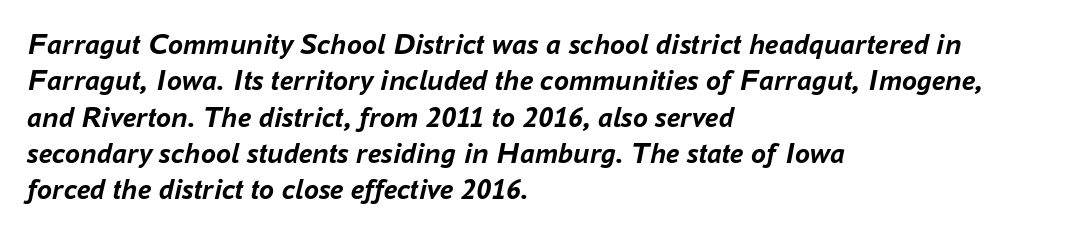
Each letter keeps its own natural width here, so spacing adapts to shape. Tracking here is standard; glyphs follow each other at the usual distance. As a designer I'd log this as weight 700, bold. This is oblique type, the kind used for emphasis or titles. Does the copy run flush right? No — it runs flush left.
